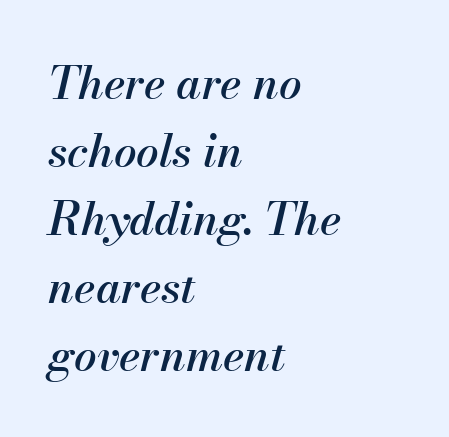
{"italic": "yes", "lean": "right", "slant_degrees": 13, "width": "normal", "stroke_contrast": "medium", "x_height": "small", "monospaced": "no", "underline": "no", "align": "left", "line_spacing": "normal", "line_spacing_ratio": 1.51, "letter_spacing": "normal", "letter_spacing_em": 0.0, "glyph_px": 45}
